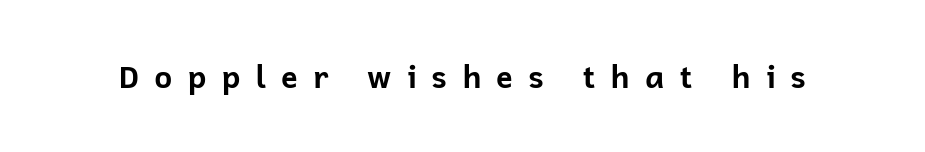
Summary of weight: heavy, a full bold. The face used here is rendered with a markedly widened letterfit. Every character sits straight up, as roman type does. The letters advance in unequal steps, a hallmark of proportional type. The string is rendered with underlining switched off.
